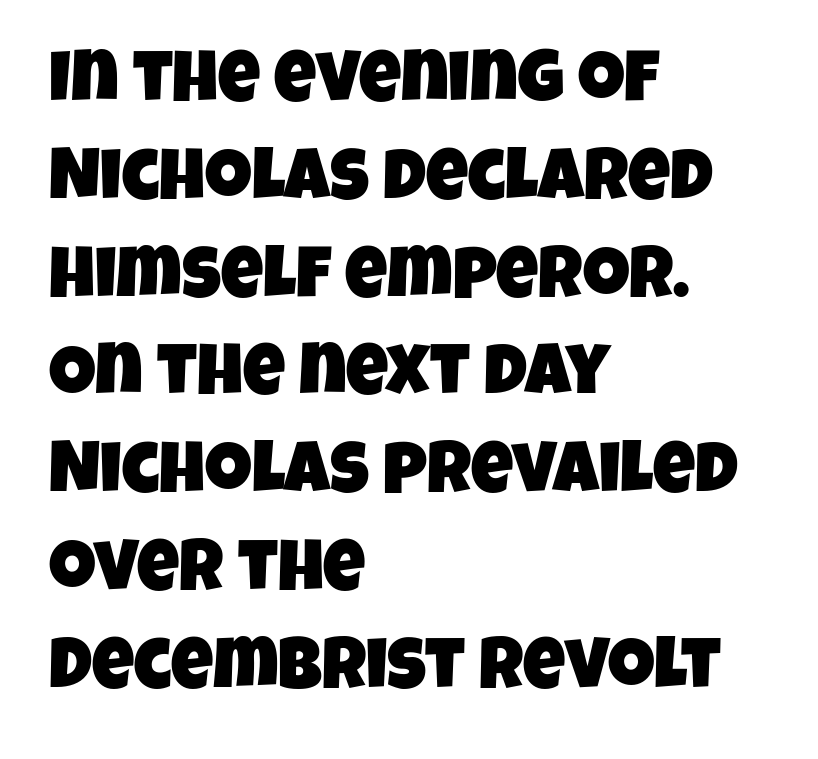
Think of a printed novel: that variable character pitch is what you see here. Letter spacing: default. How would I describe the line gaps? Plain and ordinary. A sans-serif font was chosen for this passage. Decoration check: the copy has no underline.
